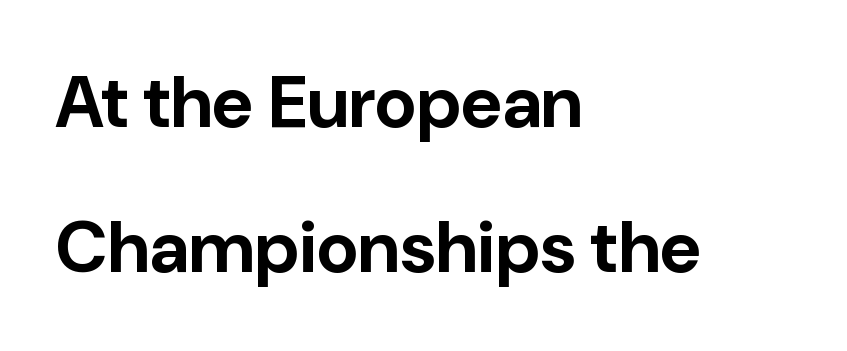
The image shows 72 px bold sans-serif type, upright; set left-aligned, loose line spacing (2.02x), normal letter spacing, not underlined; low stroke contrast and a medium x-height.
